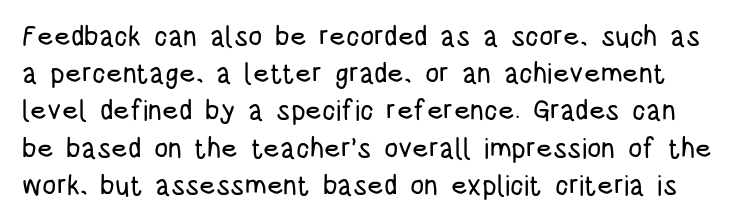
Q: Is the text italic (slanted)? A: No, it is upright.
Q: Is the typeface a serif or a sans-serif typeface? A: Sans-serif.
Q: Is the text underlined? A: No.
Q: Is the spacing between letters normal or unusually wide? A: Normal.
Q: Is the spacing between lines tight, normal or loose? A: Normal.
Q: Width (condensed, normal, or wide)? A: Condensed.
Q: Stroke contrast? A: Low.
Q: x-height? A: Large.
Q: Monospaced? A: No.
